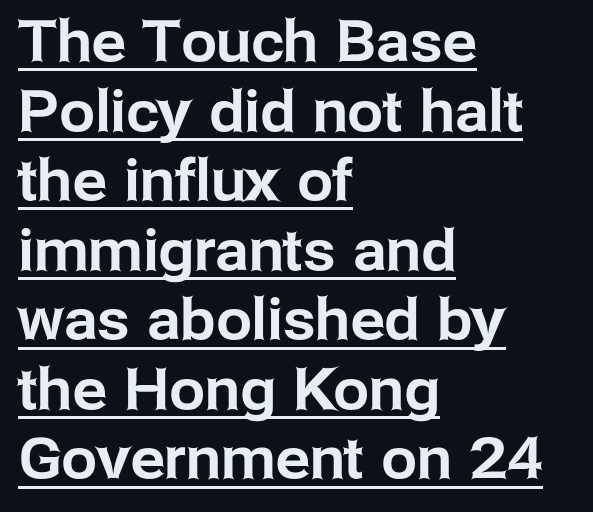
{"serif": "no", "italic": "no", "width": "normal", "stroke_contrast": "low", "x_height": "medium", "monospaced": "no", "underline": "yes", "align": "left", "line_spacing_ratio": 1.22, "letter_spacing": "normal", "letter_spacing_em": 0.0, "glyph_px": 57}
